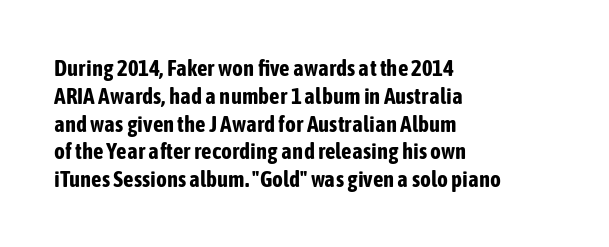
Q: Is the text bold? A: Yes.
Q: Is the text italic (slanted)? A: No, it is upright.
Q: Is the text underlined? A: No.
Q: How is the paragraph aligned? A: Left-aligned.
Q: Is the spacing between letters normal or unusually wide? A: Normal.
